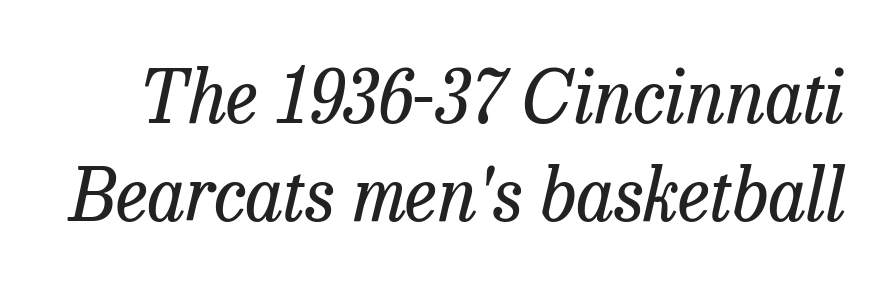
Q: Is the text bold? A: No.
Q: Is the text italic (slanted)? A: Yes, it leans right by about 13 degrees.
Q: Is the typeface a serif or a sans-serif typeface? A: Serif.
Q: Is the text underlined? A: No.
Q: Is the spacing between letters normal or unusually wide? A: Normal.
Q: Is the spacing between lines tight, normal or loose? A: Normal.
Q: Width (condensed, normal, or wide)? A: Normal.
Q: Stroke contrast? A: Low.
Q: x-height? A: Medium.
Q: Monospaced? A: No.
